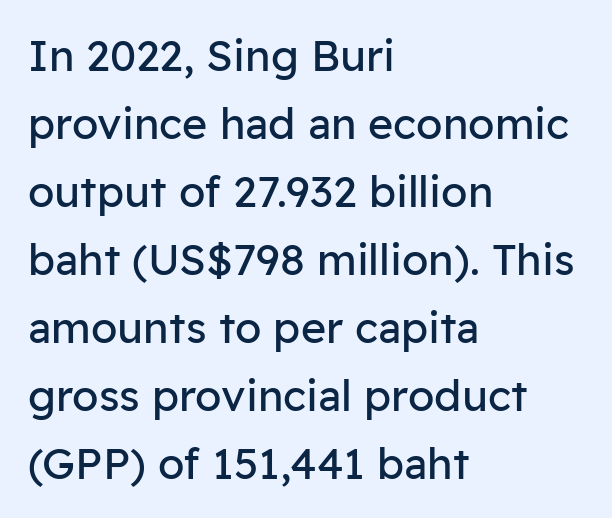
The image shows 43 px regular-weight sans-serif type, upright; set left-aligned, normal line spacing (1.58x), normal letter spacing, not underlined; low stroke contrast and a medium x-height.
